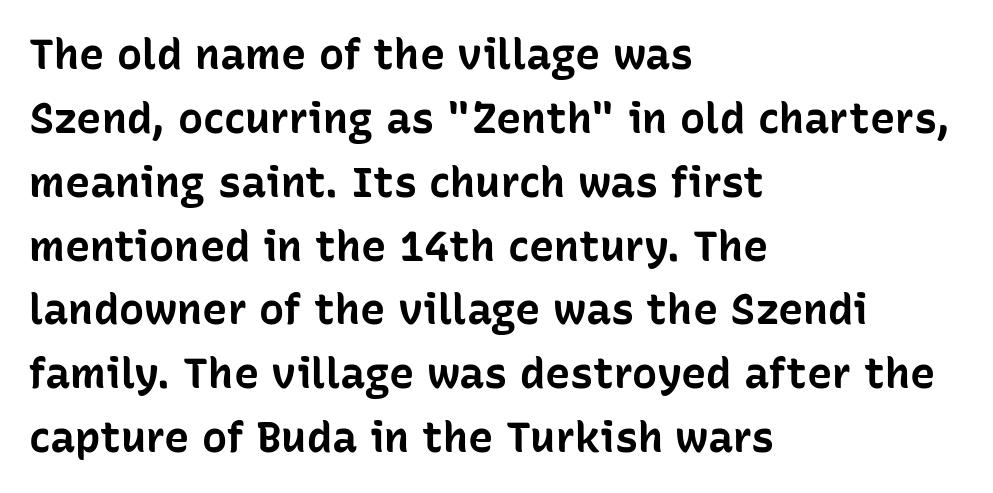
Does the type have serifs? No, each stem ends abruptly. The words here are not underlined. Line beginnings align vertically; line endings do not. These lines are rendered in a variable-pitch font.
